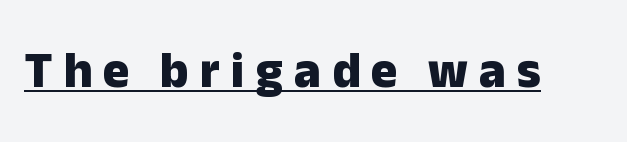
{"serif": "no", "italic": "no", "bold": "yes", "weight": "heavy", "width": "normal", "stroke_contrast": "low", "x_height": "medium", "monospaced": "no", "underline": "yes", "letter_spacing": "wide", "letter_spacing_em": 0.22, "glyph_px": 50}
